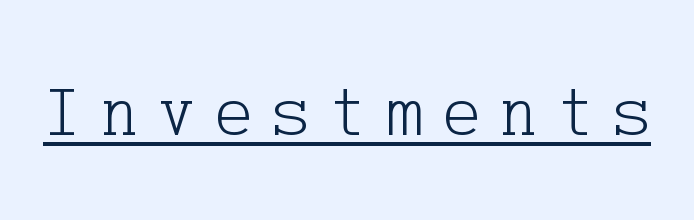
A quiet, ordinary-to-light weight characterises the typeface. These lines are composed in type with serifs. Every word sits above its own underline. Substantial extra tracking has been applied to these lines.
